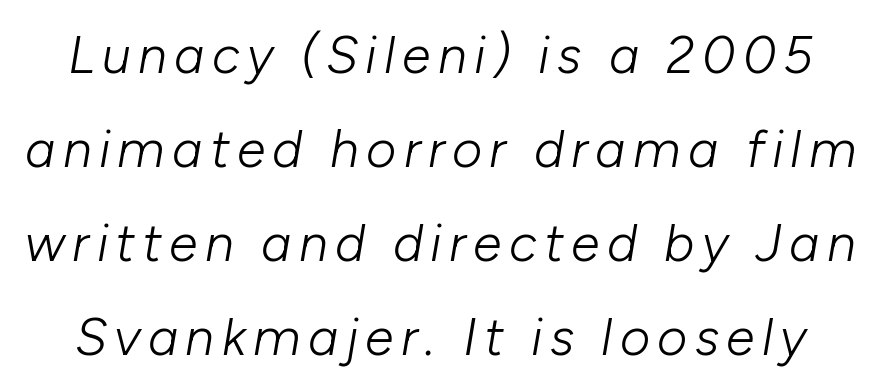
The image shows 52 px light type, italic (leaning right); set line spacing 1.81x, not underlined; low stroke contrast and a medium x-height.
